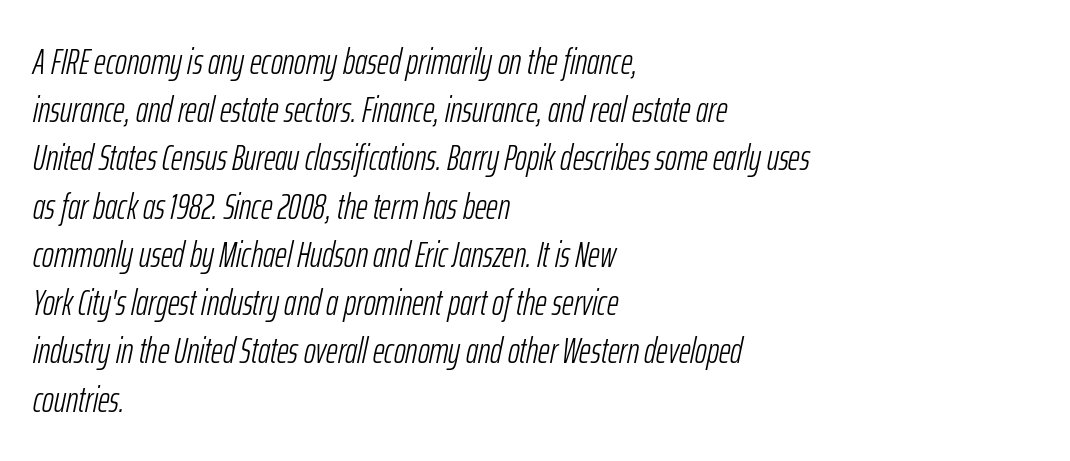
In CSS terms this would be text-align: left. Each letter keeps its own natural width here, so spacing adapts to shape. No extra tracking has been applied to these lines. Emphasis-style slanted type is in use. Descenders hang freely into open space. Does the leading feel generous? No, just average.
